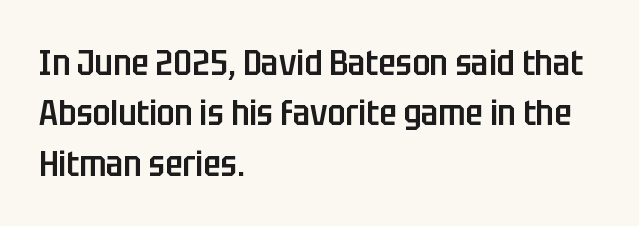
Here the designer chose a conventional face with non-uniform glyph widths. This block has exactly the height ordinary leading produces. Is the letter spacing exaggerated? No — it looks like the ordinary default. Every row of glyphs begins at an identical x-position on the left.
